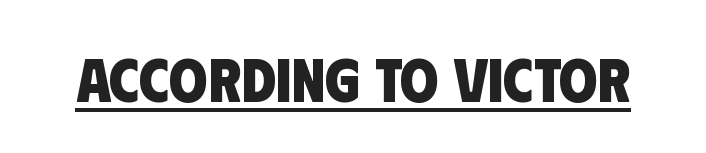
{"serif": "no", "bold": "yes", "weight": "heavy", "width": "condensed", "stroke_contrast": "low", "x_height": "large", "monospaced": "no", "underline": "yes", "letter_spacing": "normal", "letter_spacing_em": 0.0, "glyph_px": 62}
